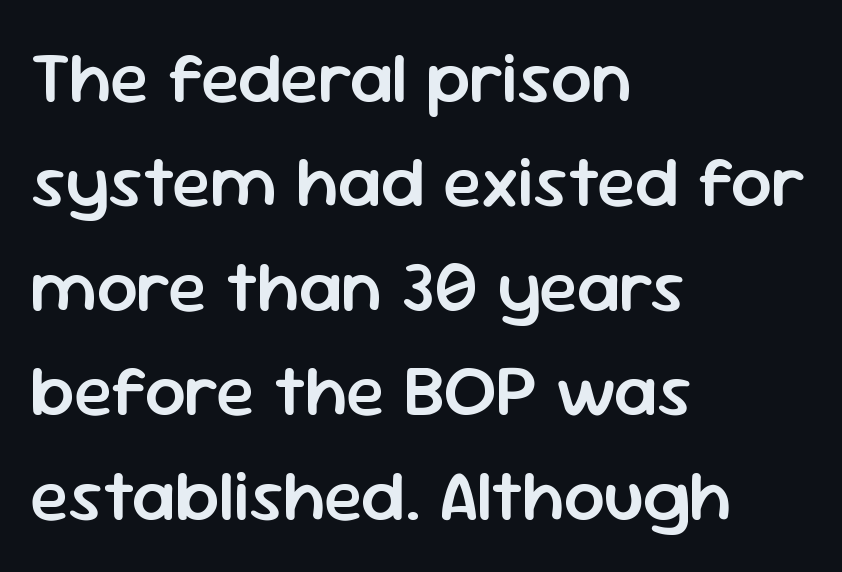
Do the letters lean? They stand straight. The face used here is rendered with its standard letterfit. Each row of text sits above clean, open space. Do the characters align in a grid? No, the font is proportional.
